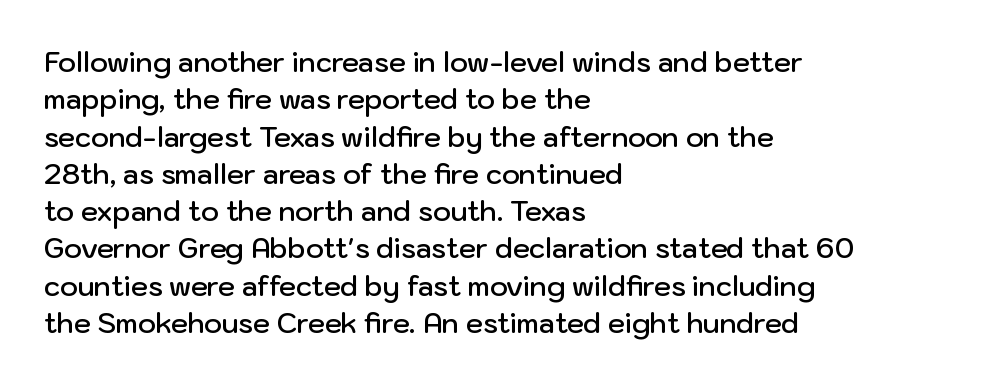
The image shows 27 px text type, upright; set left-aligned, normal line spacing (1.38x), normal letter spacing, not underlined.
